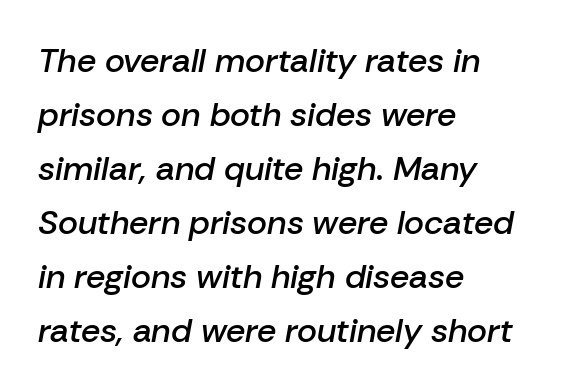
The space between consecutive lines is moderate. Is the type bold? Partly — it's a semibold, heavier than regular but not fully bold. The passage shown leans; its letterforms are oblique. Typeset ragged right — the left edge is the straight one. Proportional: the letters do not fall into vertical columns. These lines keep a tight, regular rhythm from letter to letter.
